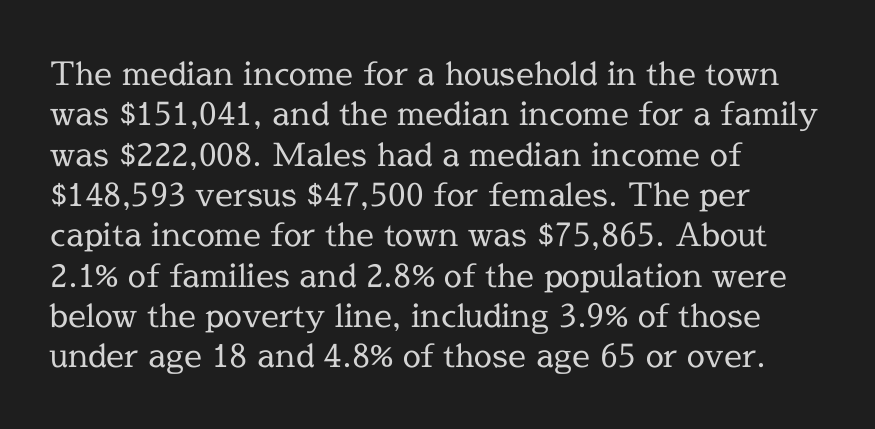
Q: Is the text bold? A: No.
Q: Is the text italic (slanted)? A: No, it is upright.
Q: Is the typeface a serif or a sans-serif typeface? A: Serif.
Q: Is the text underlined? A: No.
Q: How is the paragraph aligned? A: Left-aligned.
Q: Is the spacing between letters normal or unusually wide? A: Normal.
Q: Is the spacing between lines tight, normal or loose? A: Normal.
Q: Width (condensed, normal, or wide)? A: Normal.
Q: x-height? A: Medium.
Q: Monospaced? A: No.
